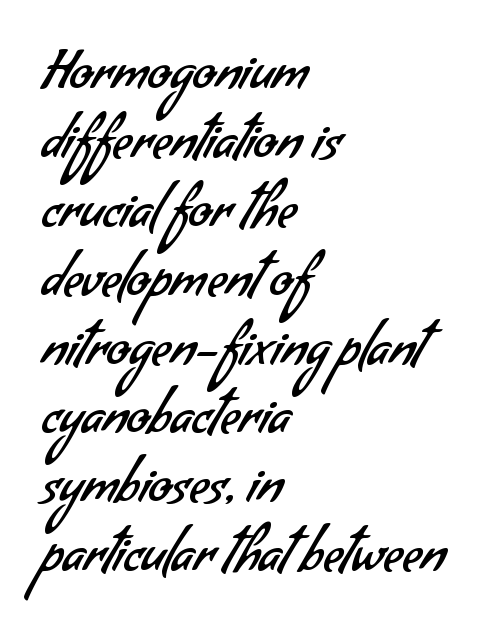
Q: Is the text bold? A: No.
Q: Is the typeface a serif or a sans-serif typeface? A: Sans-serif.
Q: Is the text underlined? A: No.
Q: How is the paragraph aligned? A: Left-aligned.
Q: Is the spacing between letters normal or unusually wide? A: Normal.
Q: Is the spacing between lines tight, normal or loose? A: Normal.
Q: Width (condensed, normal, or wide)? A: Normal.
Q: Stroke contrast? A: Low.
Q: x-height? A: Small.
Q: Monospaced? A: No.
